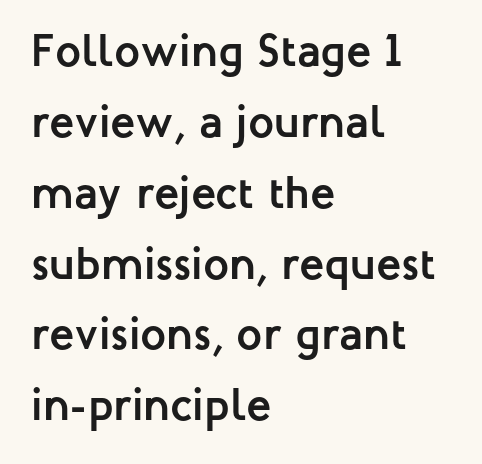
Q: Is the text bold? A: Yes.
Q: Is the text italic (slanted)? A: No, it is upright.
Q: Is the typeface a serif or a sans-serif typeface? A: Sans-serif.
Q: Is the text underlined? A: No.
Q: How is the paragraph aligned? A: Left-aligned.
Q: Is the spacing between letters normal or unusually wide? A: Normal.
Q: Is the spacing between lines tight, normal or loose? A: Normal.
Q: Width (condensed, normal, or wide)? A: Normal.
Q: Stroke contrast? A: Low.
Q: x-height? A: Medium.
Q: Monospaced? A: No.
